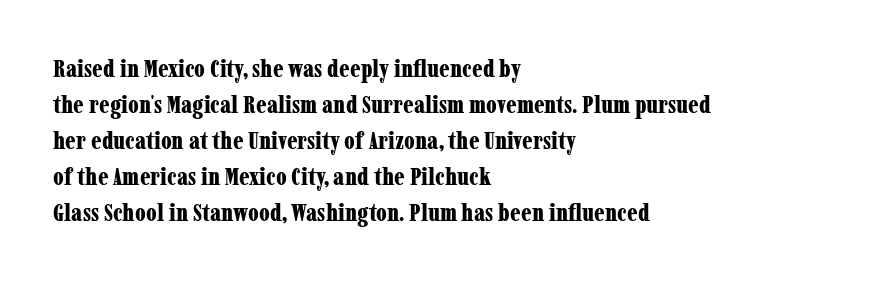
Q: Is the text bold? A: Yes.
Q: Is the text italic (slanted)? A: No, it is upright.
Q: Is the text underlined? A: No.
Q: How is the paragraph aligned? A: Left-aligned.
Q: Is the spacing between letters normal or unusually wide? A: Normal.
Q: Is the spacing between lines tight, normal or loose? A: Normal.
